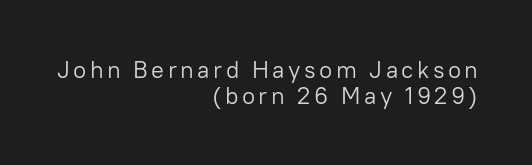
The image shows 24 px text type, upright; set right-aligned, tight line spacing (1.07x), not underlined.
